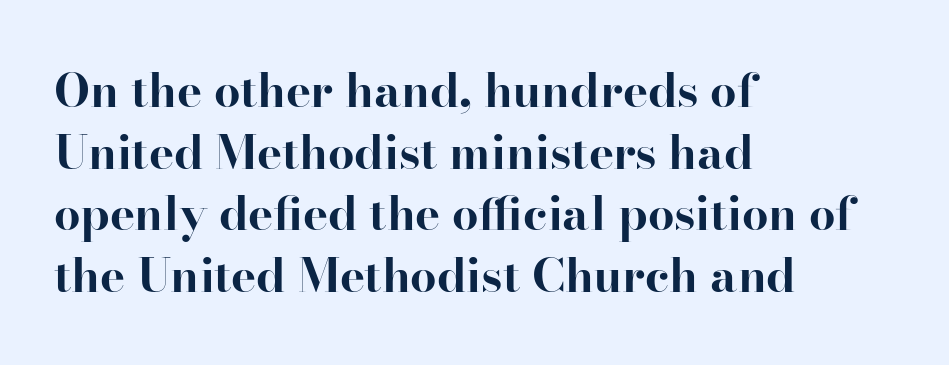
{"serif": "yes", "italic": "no", "bold": "yes", "weight": "bold", "width": "normal", "stroke_contrast": "high", "x_height": "small", "monospaced": "no", "underline": "no", "align": "left", "line_spacing": "normal", "line_spacing_ratio": 1.31, "letter_spacing": "normal", "letter_spacing_em": 0.0, "glyph_px": 47}
